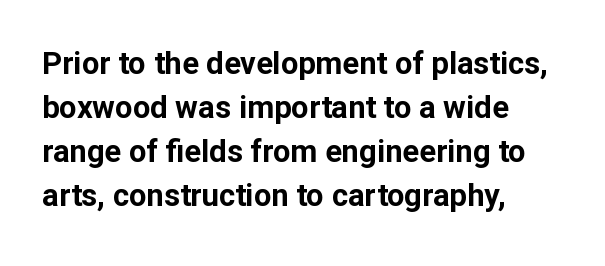
It's the straight-up-and-down kind of type. Character widths vary here, with narrow letters taking less room than wide ones. Type style note: lacks serifs. Summary of vertical rhythm: regular, with standard interline spacing. The letterforms sit shoulder to shoulder at normal distance.
